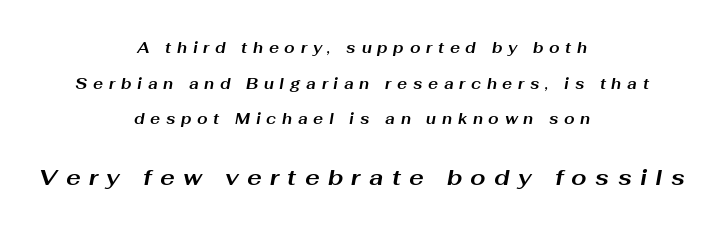
Q: Is the text bold? A: Yes.
Q: Is the text italic (slanted)? A: Yes, it leans right by about 10 degrees.
Q: Is the text underlined? A: No.
Q: How is the paragraph aligned? A: Centered.
Q: Is the spacing between letters normal or unusually wide? A: Unusually wide.
Q: Is the spacing between lines tight, normal or loose? A: Loose.
Q: Which block of text is set in a larger size, the first (top) or the second (bottom)? A: The second (bottom) one.
